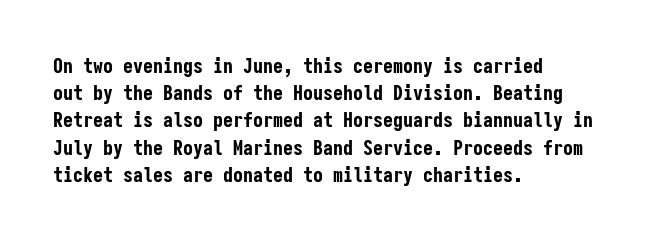
{"italic": "no", "bold": "yes", "underline": "no", "align": "left", "line_spacing": "normal", "line_spacing_ratio": 1.36, "letter_spacing": "normal", "letter_spacing_em": 0.0, "glyph_px": 20}
